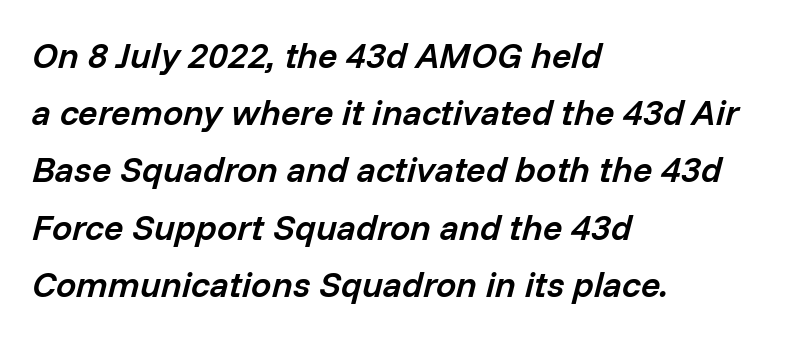
{"italic": "yes", "lean": "right", "slant_degrees": 14, "bold": "semi", "weight": "semibold", "width": "normal", "stroke_contrast": "low", "x_height": "medium", "monospaced": "no", "underline": "no", "align": "left", "line_spacing": "normal", "line_spacing_ratio": 1.59, "letter_spacing": "normal", "letter_spacing_em": 0.0, "glyph_px": 36}
